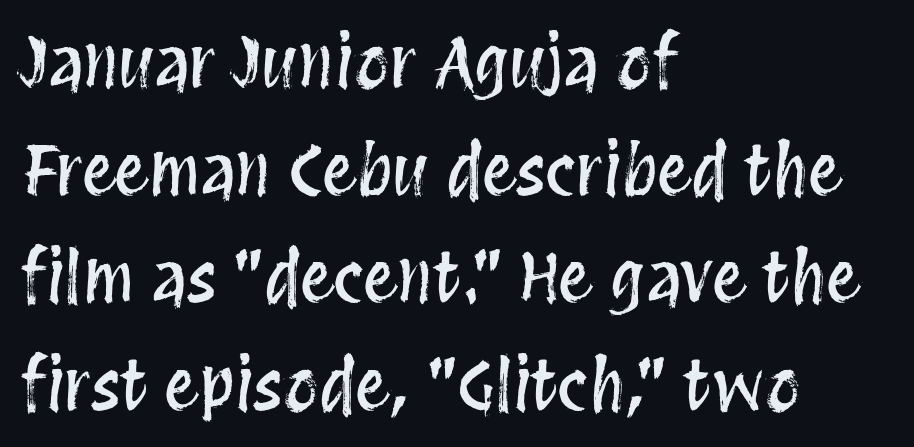
{"italic": "no", "width": "condensed", "stroke_contrast": "medium", "x_height": "large", "monospaced": "no", "underline": "no", "align": "left", "line_spacing": "normal", "line_spacing_ratio": 1.56, "letter_spacing": "normal", "letter_spacing_em": 0.0, "glyph_px": 69}
